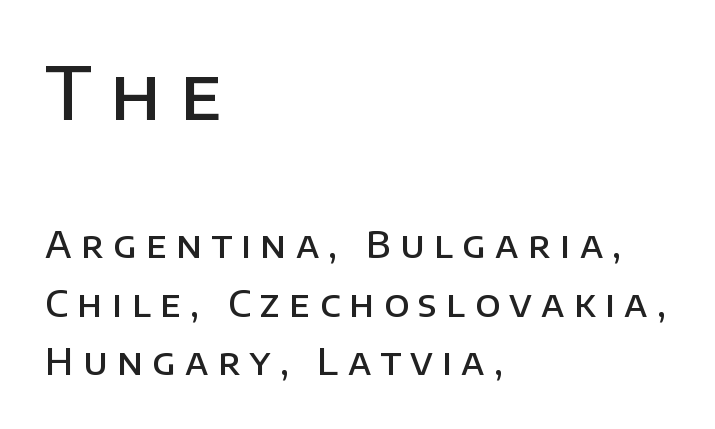
Q: Is the text bold? A: Semi-bold.
Q: Is the text italic (slanted)? A: No, it is upright.
Q: Is the typeface a serif or a sans-serif typeface? A: Sans-serif.
Q: Is the text underlined? A: No.
Q: How is the paragraph aligned? A: Left-aligned.
Q: Is the spacing between letters normal or unusually wide? A: Unusually wide.
Q: Is the spacing between lines tight, normal or loose? A: Normal.
Q: Which block of text is set in a larger size, the first (top) or the second (bottom)? A: The first (top) one.
Q: Width (condensed, normal, or wide)? A: Normal.
Q: Stroke contrast? A: Low.
Q: x-height? A: Large.
Q: Monospaced? A: No.
